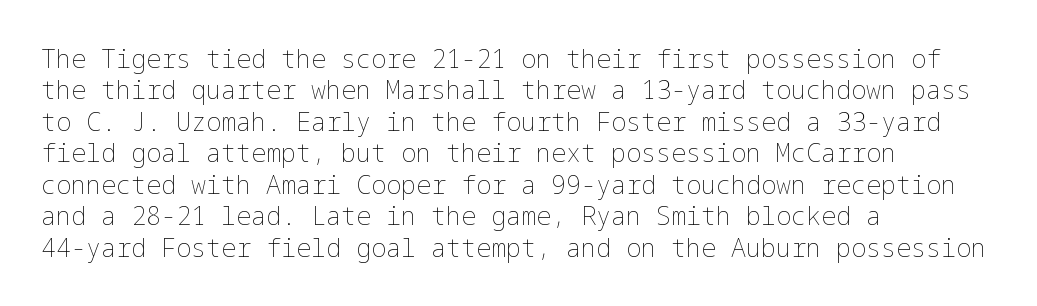
{"italic": "no", "bold": "no", "underline": "no", "align": "left", "line_spacing": "normal", "line_spacing_ratio": 1.26, "letter_spacing": "normal", "letter_spacing_em": 0.0, "glyph_px": 25}
